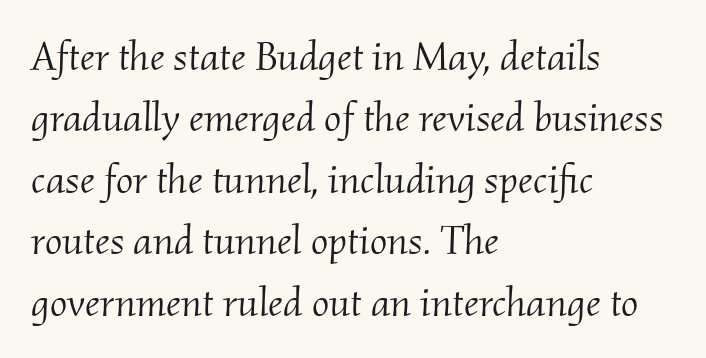
Glyph-to-glyph distance matches everyday printed text. Designer's note — italics engaged. Visually the block forms a straight wall on the left and a jagged coastline on the right. A serif font was chosen for this passage.
